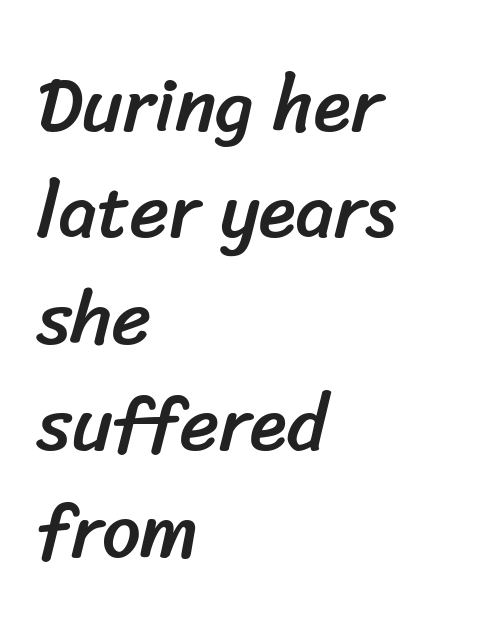
{"serif": "no", "width": "normal", "stroke_contrast": "low", "x_height": "medium", "monospaced": "no", "underline": "no", "align": "left", "line_spacing": "normal", "line_spacing_ratio": 1.4, "letter_spacing": "normal", "letter_spacing_em": 0.0, "glyph_px": 76}
